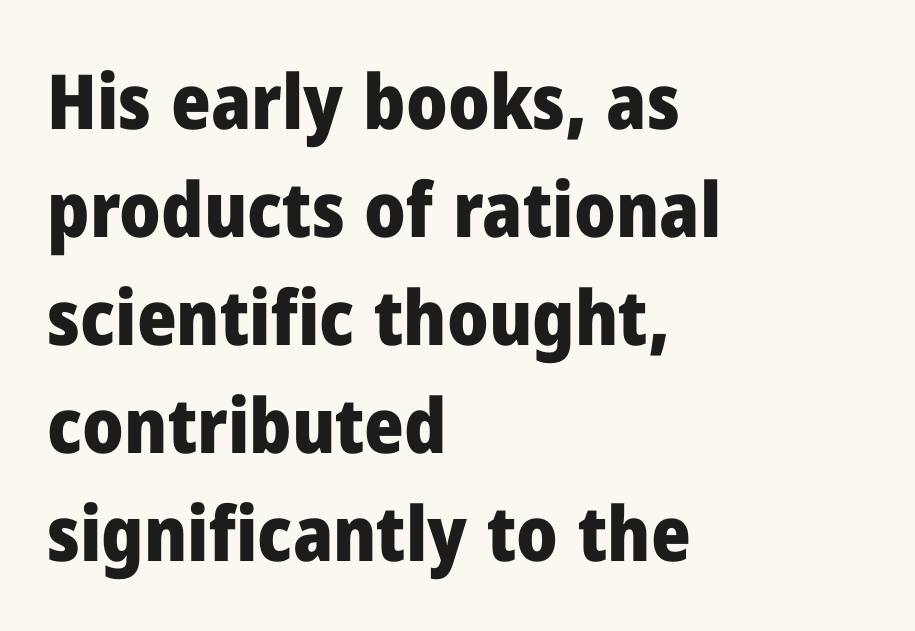
Interline gaps are of average width in this sample. Every row of glyphs begins at an identical x-position on the left. Proportional: the letters do not fall into vertical columns. No word sits above an underline. Compared with an ordinary text face, these strokes are far heavier — a full bold. Serifs: no, the terminals of the letterforms are clean.
